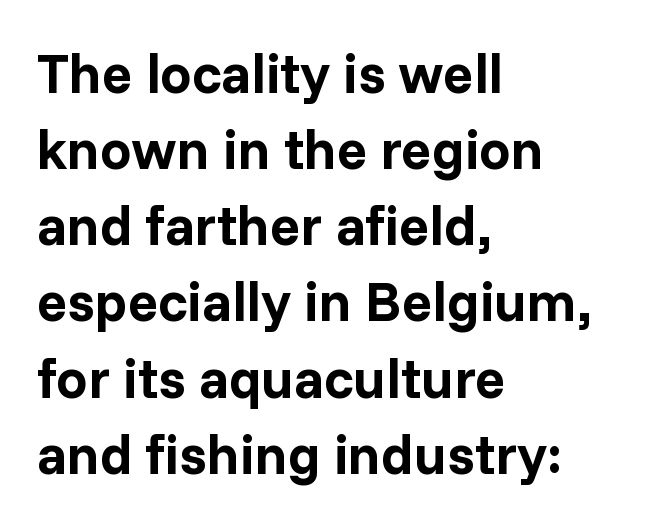
The image shows 56 px bold sans-serif type, upright; set left-aligned, normal line spacing (1.36x), normal letter spacing, not underlined; low stroke contrast and a medium x-height.
